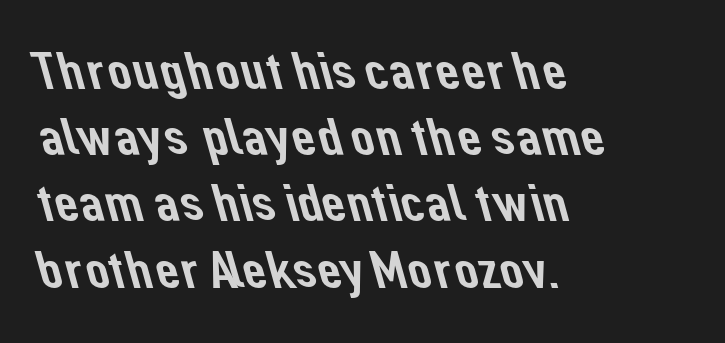
Q: Is the typeface a serif or a sans-serif typeface? A: Sans-serif.
Q: Is the text underlined? A: No.
Q: How is the paragraph aligned? A: Left-aligned.
Q: Is the spacing between letters normal or unusually wide? A: Normal.
Q: Is the spacing between lines tight, normal or loose? A: Normal.
Q: Width (condensed, normal, or wide)? A: Normal.
Q: Stroke contrast? A: Low.
Q: x-height? A: Medium.
Q: Monospaced? A: No.
